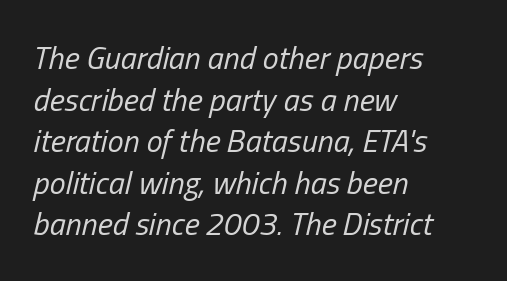
The paragraph has a hard left edge and a soft right edge. Words float on clear page, feet unadorned. This sample uses plain, unmodified letter spacing. The text carries the slant typical of an italic or oblique font.
